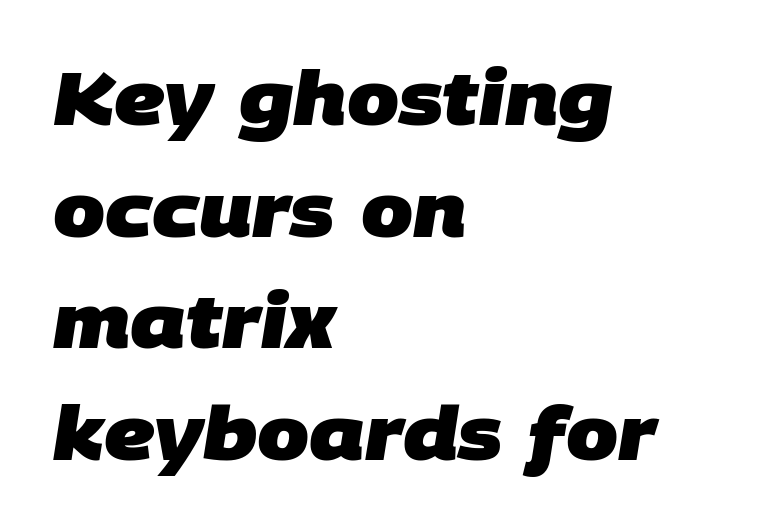
The image shows 74 px heavy sans-serif type; set left-aligned, normal line spacing (1.51x), normal letter spacing, not underlined; low stroke contrast and a large x-height.
